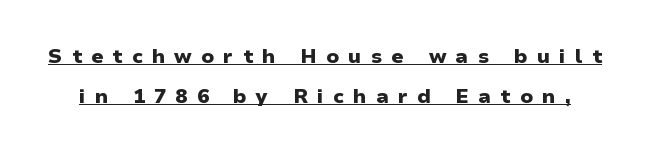
Students, observe: this is what heavily led, spacious text looks like. Display-style spreading of the glyphs; the letterfit is very open. Has an underline been added? It has. Is the type bold? Yes — the strokes are clearly thick and heavy.
